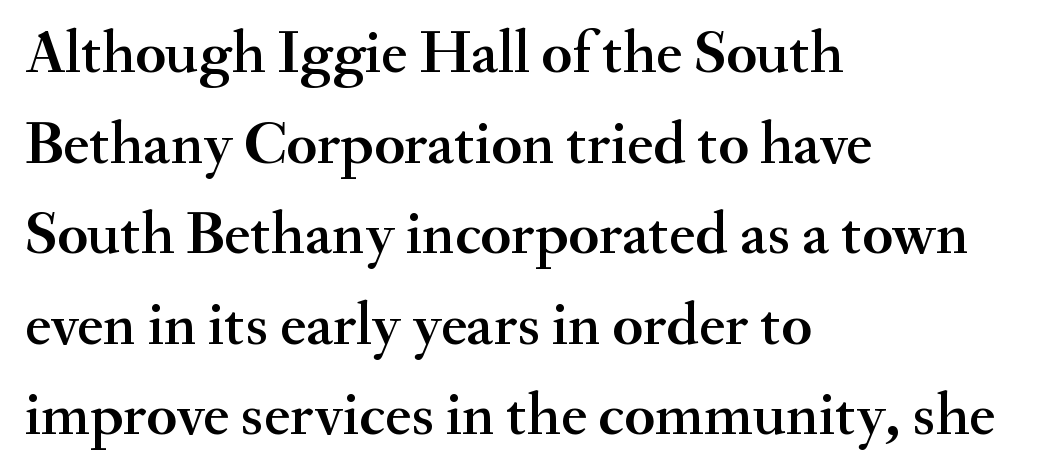
The foot of each line stays bare and open. Ordinary non-slanted type is in use. Words appear dense and cohesive because spacing is normal. The type family on display is of the serif kind. Short and long lines alike share a common starting point at left. Each new line begins a customary step beneath the previous one.
